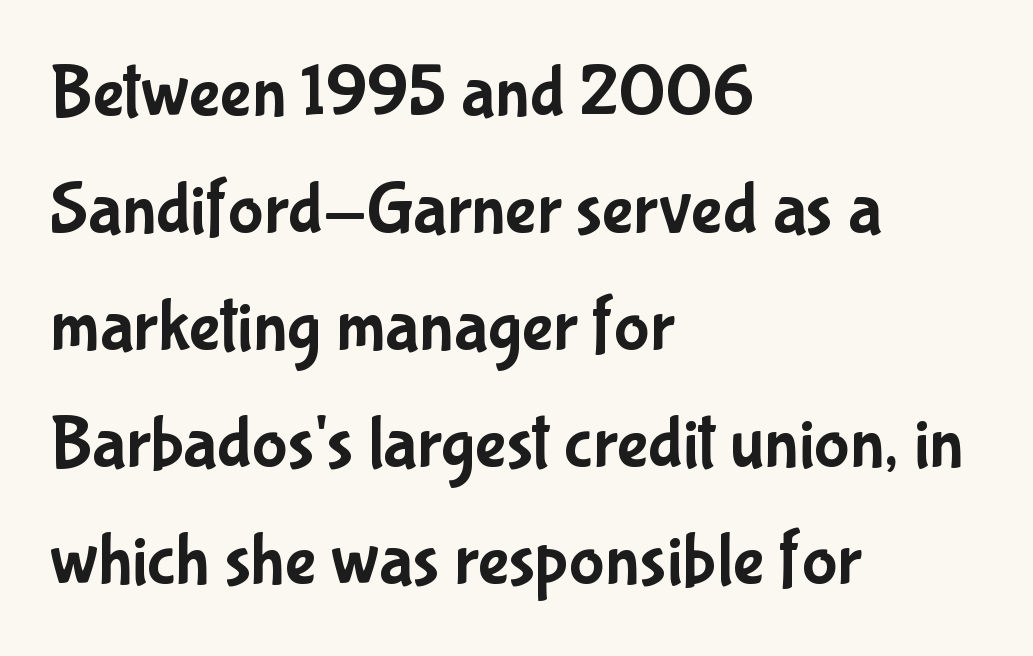
Quick note: not italic, upright. Bare-footed words on every line. Students, note that the glyphs here touch the page at normal intervals. The rendering shows plain stroke endings on the letterforms — a sans-serif design.
